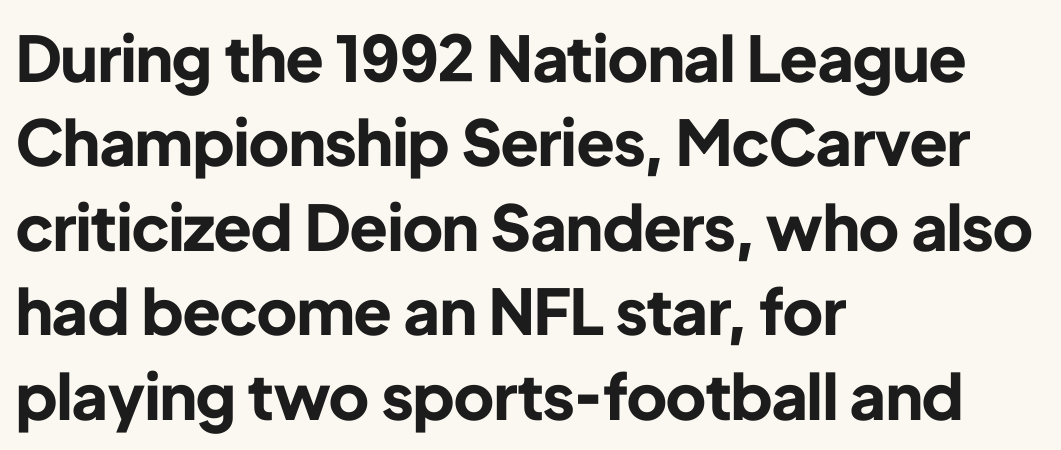
The image shows 63 px bold sans-serif type, upright; set left-aligned, normal line spacing (1.34x), normal letter spacing, not underlined; low stroke contrast and a medium x-height.
